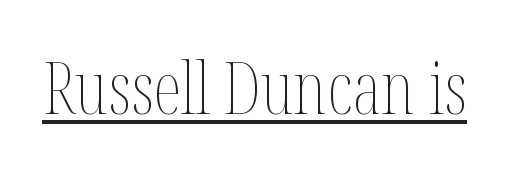
Q: Is the text bold? A: No.
Q: Is the text italic (slanted)? A: No, it is upright.
Q: Is the text underlined? A: Yes.
Q: Is the spacing between letters normal or unusually wide? A: Normal.
Q: Width (condensed, normal, or wide)? A: Condensed.
Q: Stroke contrast? A: Medium.
Q: x-height? A: Medium.
Q: Monospaced? A: No.
